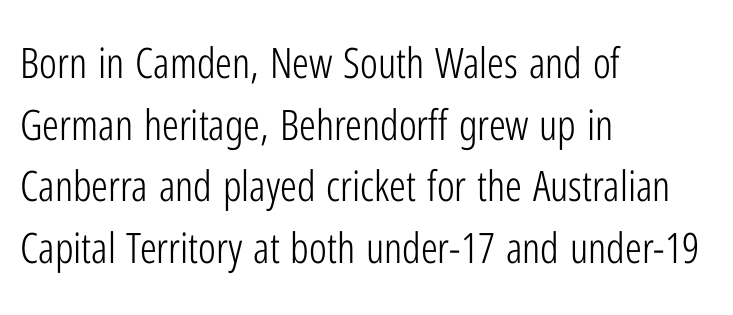
Q: Is the text bold? A: No.
Q: Is the text italic (slanted)? A: No, it is upright.
Q: Is the typeface a serif or a sans-serif typeface? A: Sans-serif.
Q: Is the text underlined? A: No.
Q: How is the paragraph aligned? A: Left-aligned.
Q: Is the spacing between letters normal or unusually wide? A: Normal.
Q: Is the spacing between lines tight, normal or loose? A: Normal.
Q: Width (condensed, normal, or wide)? A: Condensed.
Q: Stroke contrast? A: Low.
Q: x-height? A: Medium.
Q: Monospaced? A: No.
